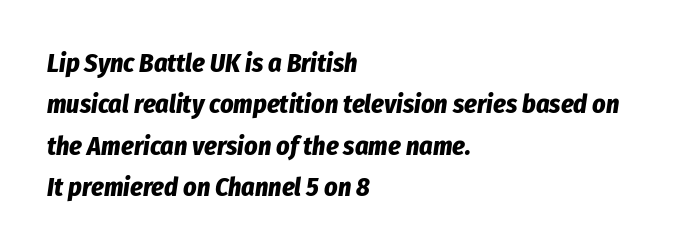
Q: Is the text bold? A: Yes.
Q: Is the text italic (slanted)? A: Yes, it leans right by about 8 degrees.
Q: Is the text underlined? A: No.
Q: How is the paragraph aligned? A: Left-aligned.
Q: Is the spacing between letters normal or unusually wide? A: Normal.
Q: Is the spacing between lines tight, normal or loose? A: Normal.
